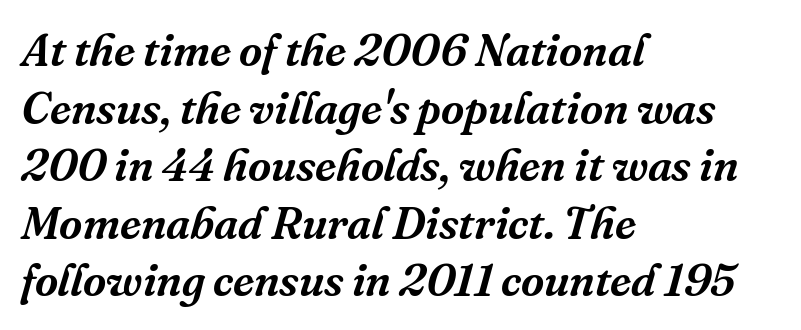
The rag falls on the right side of this text block. Leading: standard. A typesetter would label this face a serif. Spacing between characters is what you'd get straight out of the box. Each letter keeps its own natural width here, so spacing adapts to shape.
